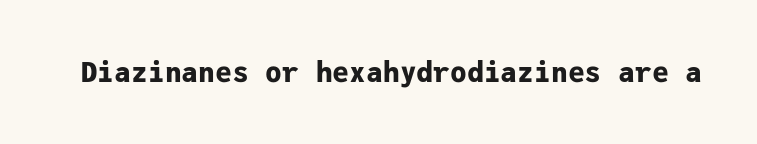
Unmarked baselines from the first word to the last. The rendering shows plain stroke endings on the letterforms — a sans-serif design. Compared with typical body copy, the letter spacing here is the same. Spacing verdict: monospaced, one width for all characters.
